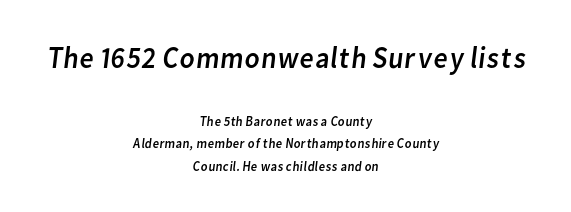
{"serif": "no", "bold": "no", "weight": "regular", "width": "normal", "stroke_contrast": "low", "x_height": "medium", "monospaced": "no", "underline": "no", "align": "center", "line_spacing": "normal", "line_spacing_ratio": 1.61, "letter_spacing": "normal", "letter_spacing_em": 0.0, "larger_block": "first", "size_ratio": 2.21, "glyph_px": 31}
